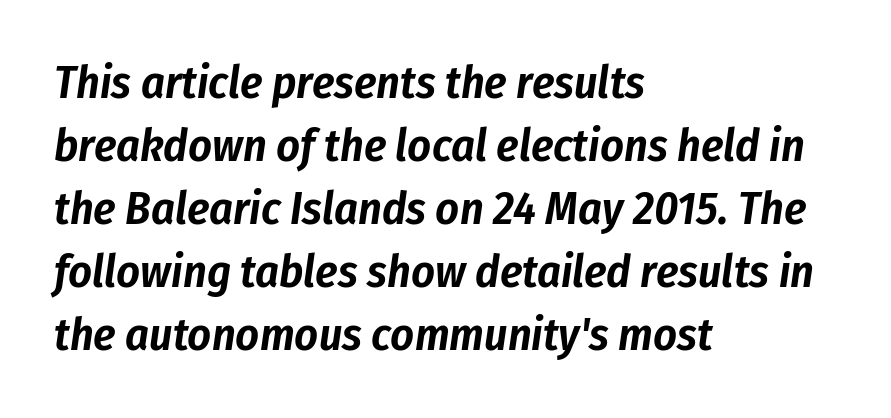
The image shows 46 px condensed type, italic (leaning right); set left-aligned, normal line spacing (1.37x), normal letter spacing, not underlined; low stroke contrast and a medium x-height.
